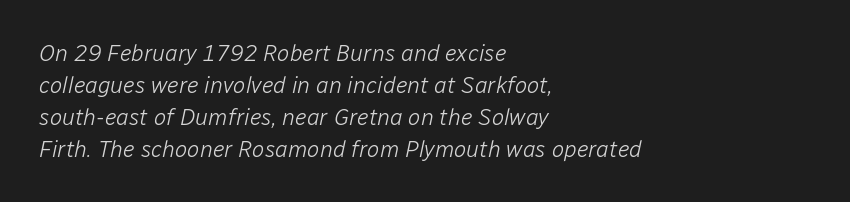
{"italic": "yes", "lean": "right", "slant_degrees": 12, "bold": "no", "underline": "no", "align": "left", "line_spacing": "normal", "line_spacing_ratio": 1.39, "letter_spacing": "normal", "letter_spacing_em": 0.0, "glyph_px": 23}
